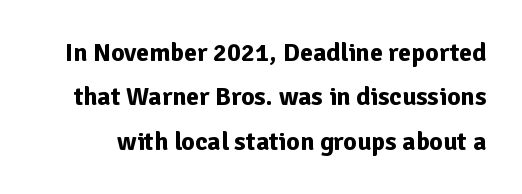
{"italic": "no", "bold": "yes", "underline": "no", "line_spacing_ratio": 1.71, "letter_spacing": "normal", "letter_spacing_em": 0.0, "glyph_px": 26}
